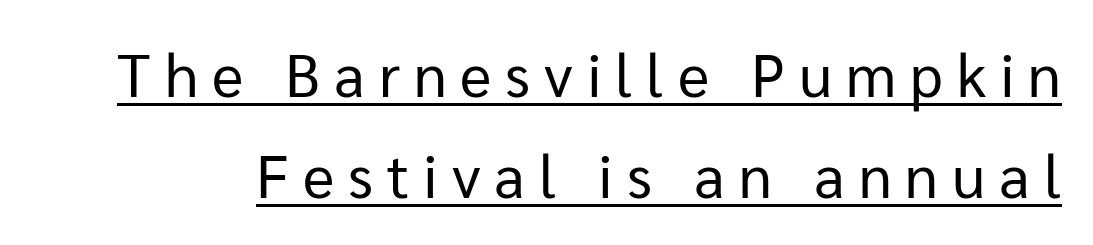
Q: Is the text bold? A: No.
Q: Is the text italic (slanted)? A: No, it is upright.
Q: Is the typeface a serif or a sans-serif typeface? A: Sans-serif.
Q: Is the text underlined? A: Yes.
Q: Is the spacing between letters normal or unusually wide? A: Unusually wide.
Q: Is the spacing between lines tight, normal or loose? A: Normal.
Q: Width (condensed, normal, or wide)? A: Normal.
Q: Stroke contrast? A: Low.
Q: x-height? A: Medium.
Q: Monospaced? A: No.
